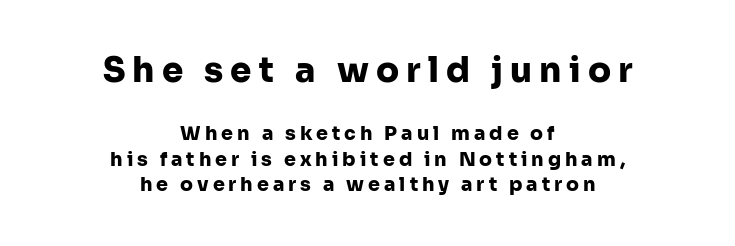
Spacing between characters has been opened up far beyond the box default. Does the lettering tilt? It doesn't — this is upright. Descender tails drop into unmarked territory. The passage is arranged like a title page — every line centered. Proportional: the letters do not fall into vertical columns. Between these two stacked blocks, the higher one wins on size.
